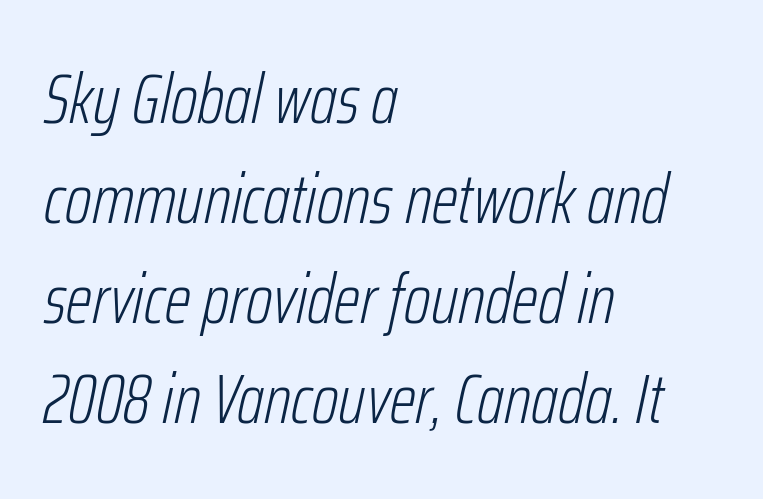
Here the designer chose a conventional face with non-uniform glyph widths. The passage shown is not underscored anywhere. You can tell it's italic because the verticals aren't actually vertical. Does extra space separate the letters? No, they use regular spacing. Horizontal bands of white between lines are of average thickness. The setting favours the left margin, as ordinary paragraphs usually do.
